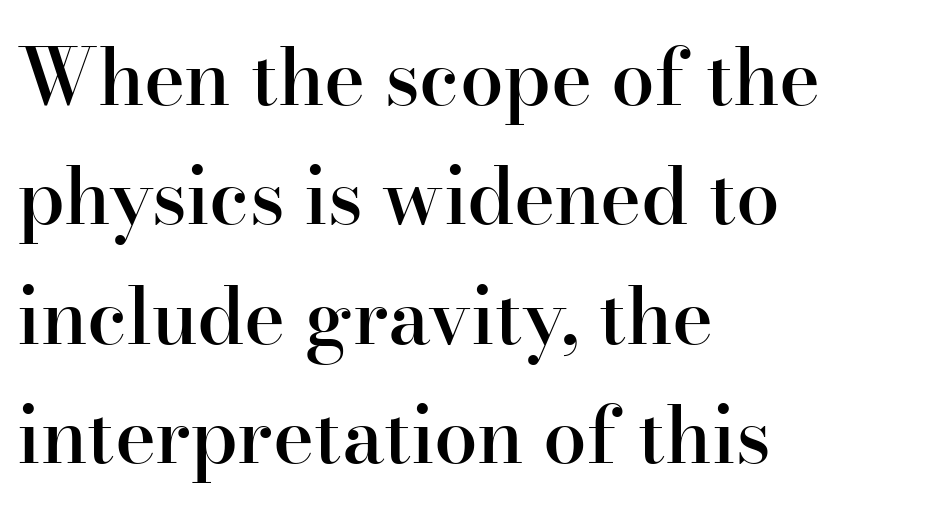
Compared with typical body copy, the letter spacing here is the same. Little horizontal feet cap the strokes, marking this as serif type. Layout note: lines flush left. Is there any slant? The stems are plumb. Successive baselines arrive at the customary interval.
